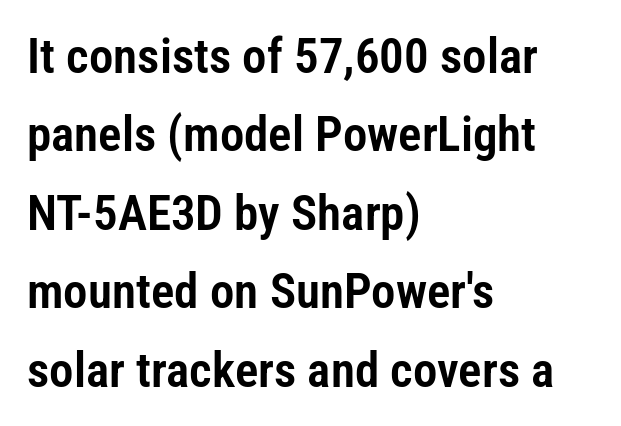
Q: Is the text italic (slanted)? A: No, it is upright.
Q: Is the typeface a serif or a sans-serif typeface? A: Sans-serif.
Q: Is the text underlined? A: No.
Q: How is the paragraph aligned? A: Left-aligned.
Q: Is the spacing between letters normal or unusually wide? A: Normal.
Q: Is the spacing between lines tight, normal or loose? A: Normal.
Q: Width (condensed, normal, or wide)? A: Condensed.
Q: Stroke contrast? A: Low.
Q: x-height? A: Medium.
Q: Monospaced? A: No.
